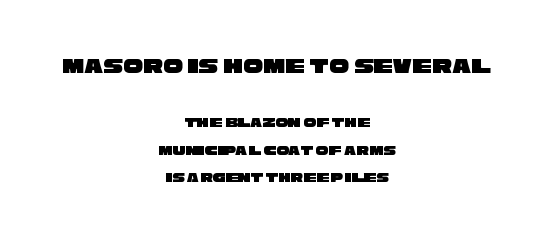
The image shows 22 px text type; set centered, loose line spacing (1.95x), normal letter spacing, not underlined; the first (top) block is 1.57x larger.
